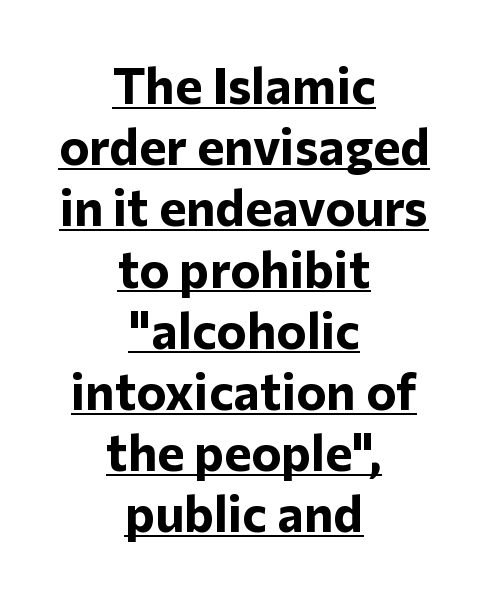
{"serif": "no", "italic": "no", "bold": "yes", "weight": "bold", "width": "normal", "stroke_contrast": "low", "x_height": "medium", "monospaced": "no", "underline": "yes", "align": "center", "line_spacing_ratio": 1.2, "letter_spacing": "normal", "letter_spacing_em": 0.0, "glyph_px": 51}
